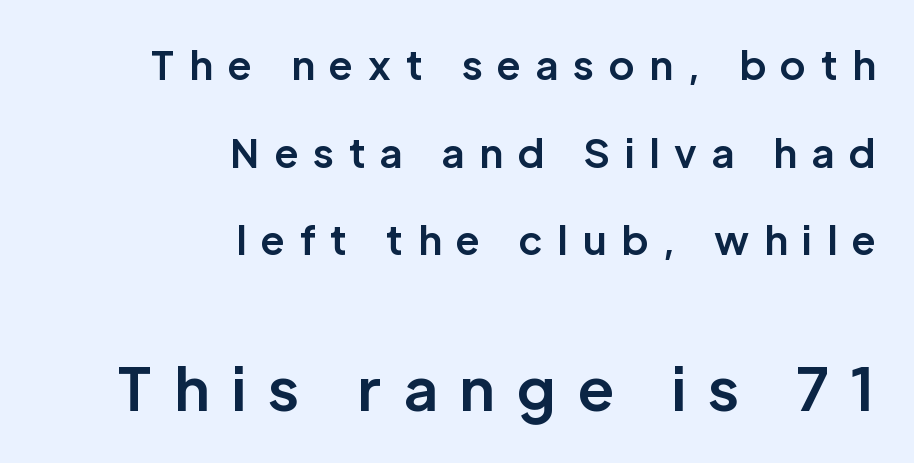
{"serif": "no", "italic": "no", "bold": "yes", "weight": "bold", "width": "normal", "stroke_contrast": "low", "x_height": "medium", "monospaced": "no", "underline": "no", "align": "right", "line_spacing": "loose", "line_spacing_ratio": 2.25, "letter_spacing": "wide", "letter_spacing_em": 0.38, "larger_block": "second", "size_ratio": 1.49, "glyph_px": 58}
